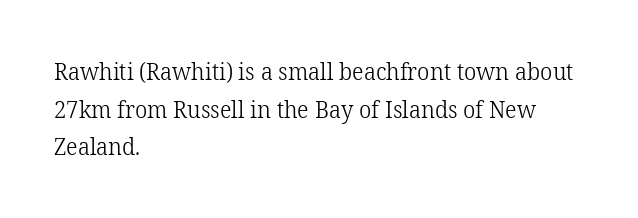
{"italic": "no", "bold": "no", "underline": "no", "align": "left", "line_spacing": "normal", "line_spacing_ratio": 1.57, "letter_spacing": "normal", "letter_spacing_em": 0.0, "glyph_px": 24}
